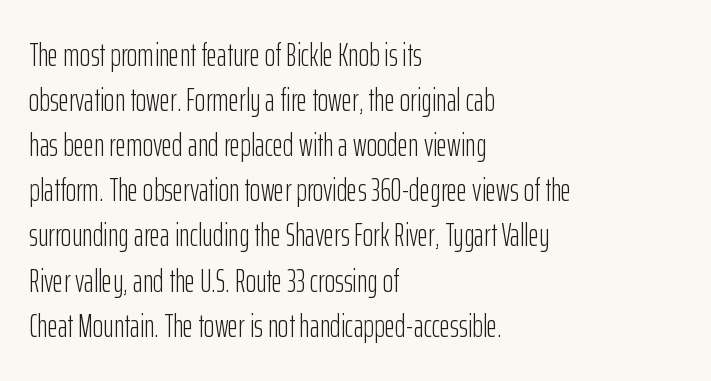
{"serif": "no", "italic": "no", "bold": "no", "weight": "light", "width": "condensed", "stroke_contrast": "low", "x_height": "medium", "monospaced": "no", "underline": "no", "align": "left", "line_spacing": "normal", "line_spacing_ratio": 1.41, "letter_spacing": "normal", "letter_spacing_em": 0.0, "glyph_px": 32}
